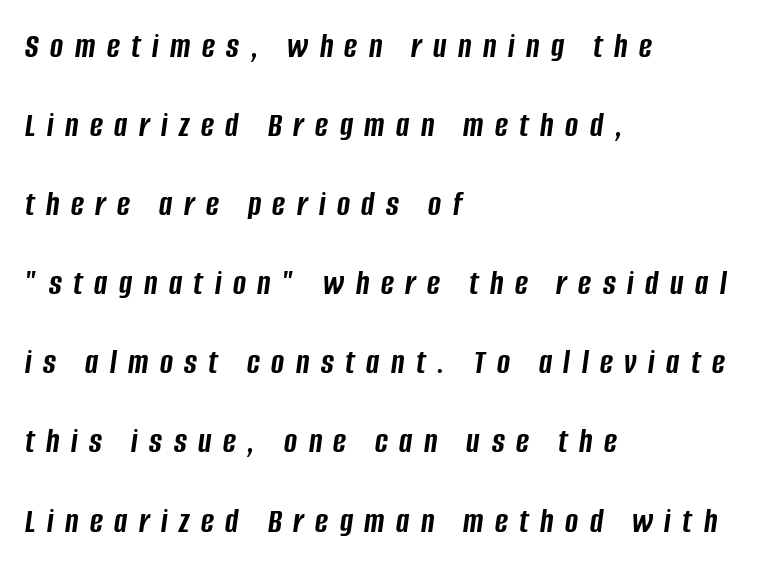
The image shows 35 px semibold, condensed type, italic (leaning right); set left-aligned, loose line spacing (2.26x), unusually wide letter spacing (+0.33 em), not underlined; low stroke contrast and a large x-height.
